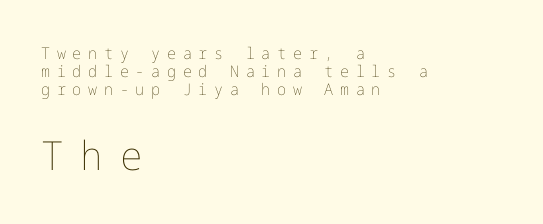
A classic flush-left, rag-right setting is used for this passage. The area under the type is left untouched. Weight class: somewhere from thin through regular. Of the two passages, the one underneath uses the larger point size. Display-style spreading of the glyphs; the letterfit is very open. This is the regular roman posture of the typeface.
